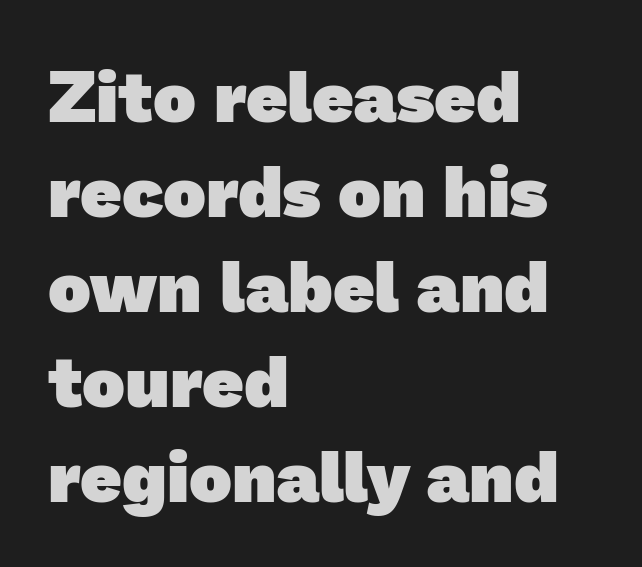
Vertical spacing — default. The foot of each line stays bare and open. Typographically, this falls in the sans-serif category. Inter-character spacing is left at the font's built-in metrics. Is this a fixed-width face? No — the glyphs have proportional, varying widths.
